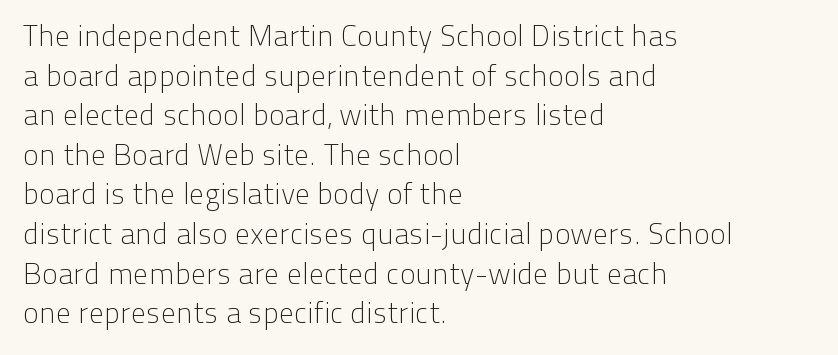
The image shows 30 px light sans-serif type, upright; set left-aligned, normal line spacing (1.32x), normal letter spacing, not underlined; low stroke contrast and a medium x-height.
